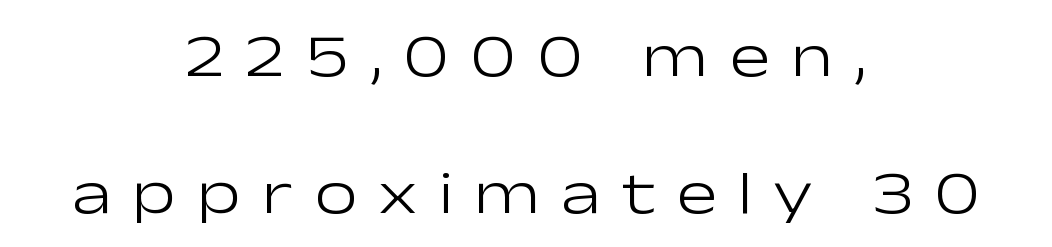
The image shows 61 px light, wide sans-serif type, upright; set centered, loose line spacing (2.24x), unusually wide letter spacing (+0.34 em), not underlined; low stroke contrast and a medium x-height.
